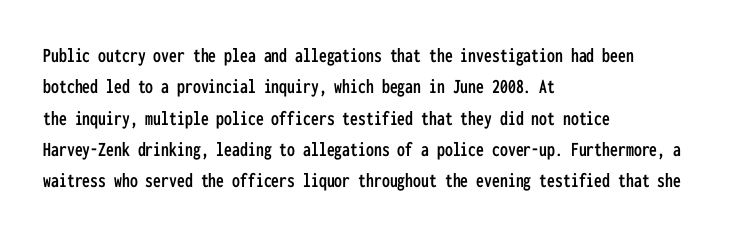
{"italic": "no", "underline": "no", "align": "left", "line_spacing": "normal", "line_spacing_ratio": 1.49, "letter_spacing": "normal", "letter_spacing_em": 0.0, "glyph_px": 21}
